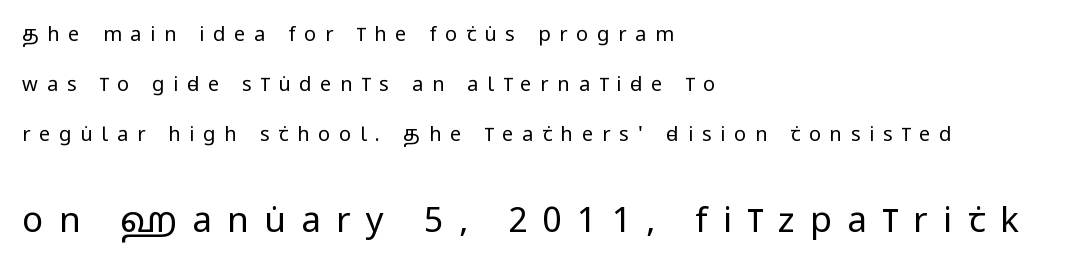
The image shows 35 px regular-weight, condensed sans-serif type, upright; set left-aligned, loose line spacing (2.49x), unusually wide letter spacing (+0.44 em), not underlined; the second (bottom) block is 1.75x larger; low stroke contrast and a large x-height.
